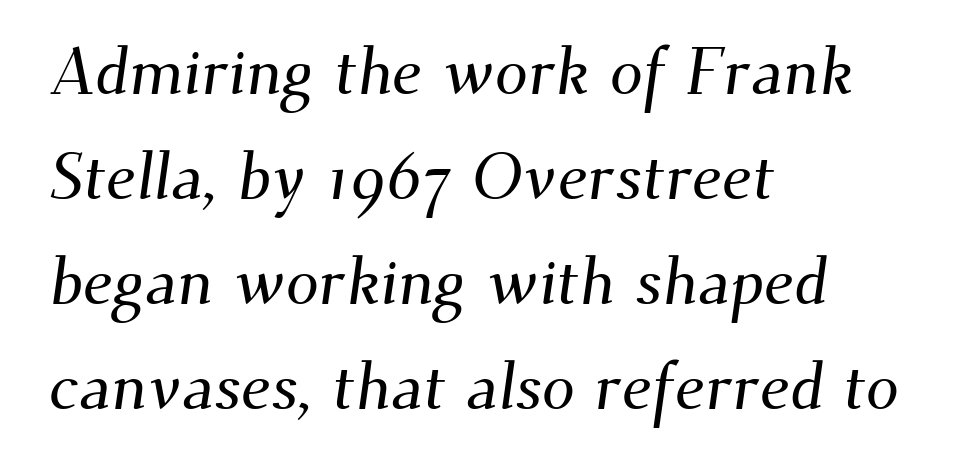
The image shows 66 px serif type; set left-aligned, normal line spacing (1.59x), normal letter spacing, not underlined; medium stroke contrast and a small x-height.
